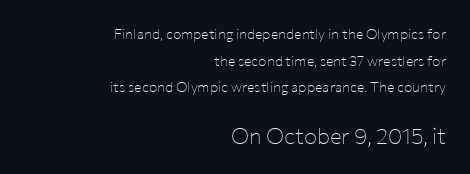
The image shows 22 px text type, upright; set right-aligned, loose line spacing (1.9x), normal letter spacing, not underlined; the second (bottom) block is 1.57x larger.
